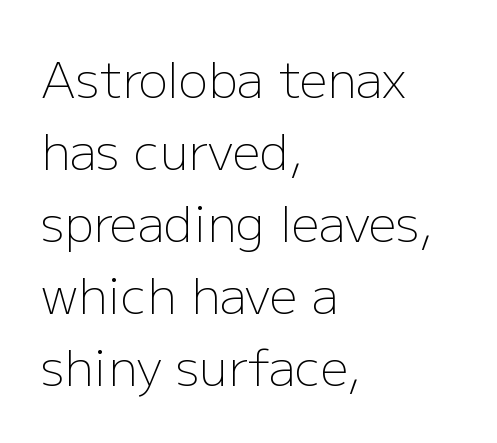
Q: Is the text bold? A: No.
Q: Is the text italic (slanted)? A: No, it is upright.
Q: Is the typeface a serif or a sans-serif typeface? A: Sans-serif.
Q: Is the text underlined? A: No.
Q: How is the paragraph aligned? A: Left-aligned.
Q: Is the spacing between letters normal or unusually wide? A: Normal.
Q: Is the spacing between lines tight, normal or loose? A: Normal.
Q: Width (condensed, normal, or wide)? A: Normal.
Q: Stroke contrast? A: Low.
Q: x-height? A: Medium.
Q: Monospaced? A: No.
